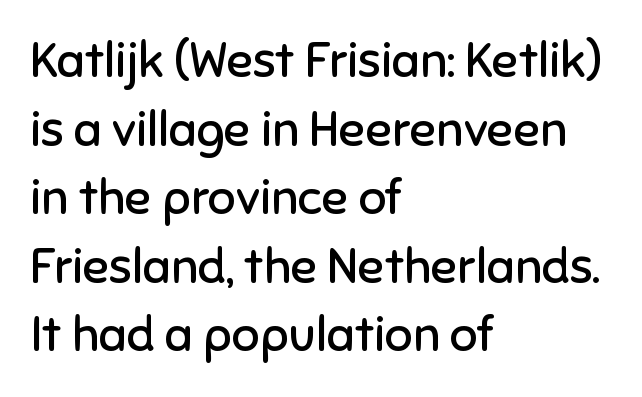
Q: Is the text bold? A: No.
Q: Is the text italic (slanted)? A: No, it is upright.
Q: Is the typeface a serif or a sans-serif typeface? A: Sans-serif.
Q: Is the text underlined? A: No.
Q: How is the paragraph aligned? A: Left-aligned.
Q: Is the spacing between letters normal or unusually wide? A: Normal.
Q: Is the spacing between lines tight, normal or loose? A: Normal.
Q: Width (condensed, normal, or wide)? A: Normal.
Q: Stroke contrast? A: Low.
Q: x-height? A: Medium.
Q: Monospaced? A: No.
